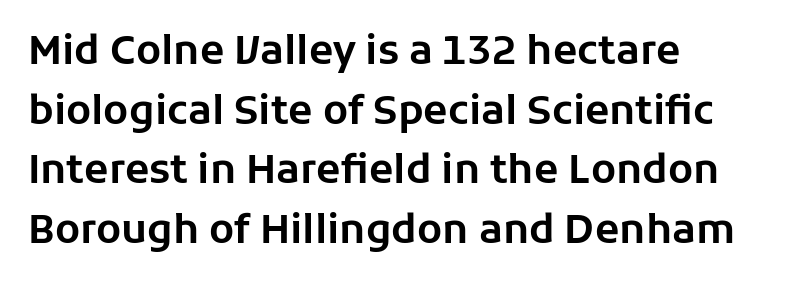
The image shows 40 px sans-serif type, upright; set left-aligned, normal line spacing (1.49x), normal letter spacing, not underlined; low stroke contrast and a medium x-height.
